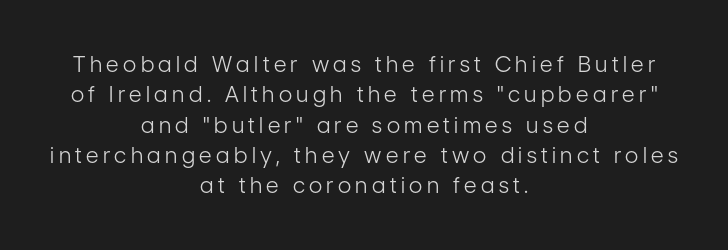
Here the glyphs are tracked loosely, breaking word shapes into spaced letters. One glance says typical: line gaps are just what's usual. If you folded the block vertically in half, each line would mirror itself in length. Weight: regular or lighter.
